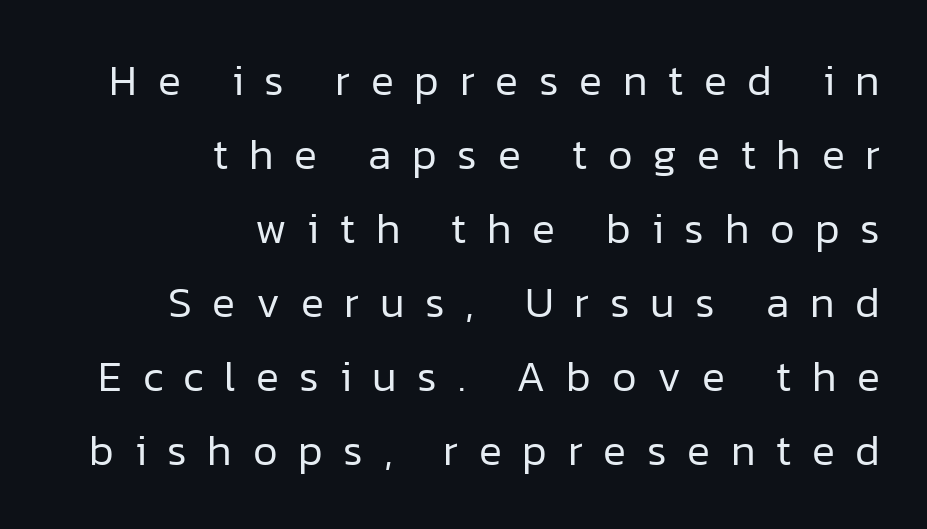
Q: Is the text bold? A: No.
Q: Is the text italic (slanted)? A: No, it is upright.
Q: Is the typeface a serif or a sans-serif typeface? A: Sans-serif.
Q: Is the text underlined? A: No.
Q: How is the paragraph aligned? A: Right-aligned.
Q: Is the spacing between letters normal or unusually wide? A: Unusually wide.
Q: Width (condensed, normal, or wide)? A: Normal.
Q: Stroke contrast? A: Low.
Q: x-height? A: Medium.
Q: Monospaced? A: No.
